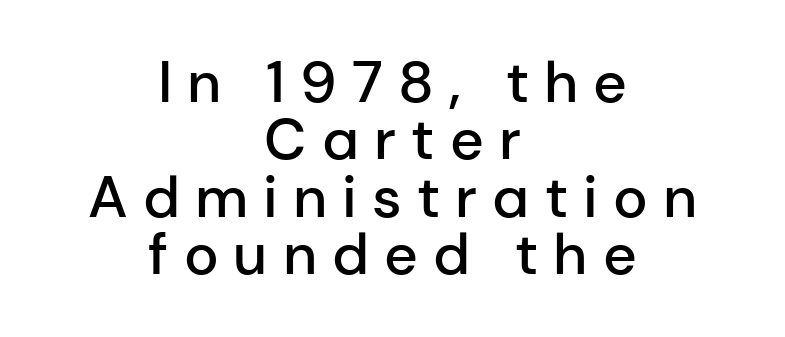
The image shows 58 px semibold sans-serif type, upright; set centered, tight line spacing (0.99x), unusually wide letter spacing (+0.26 em), not underlined; low stroke contrast and a medium x-height.
